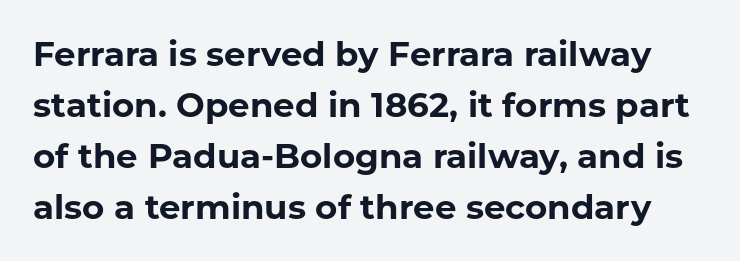
The image shows 34 px bold sans-serif type, upright; set normal line spacing (1.5x), normal letter spacing, not underlined; low stroke contrast and a medium x-height.
